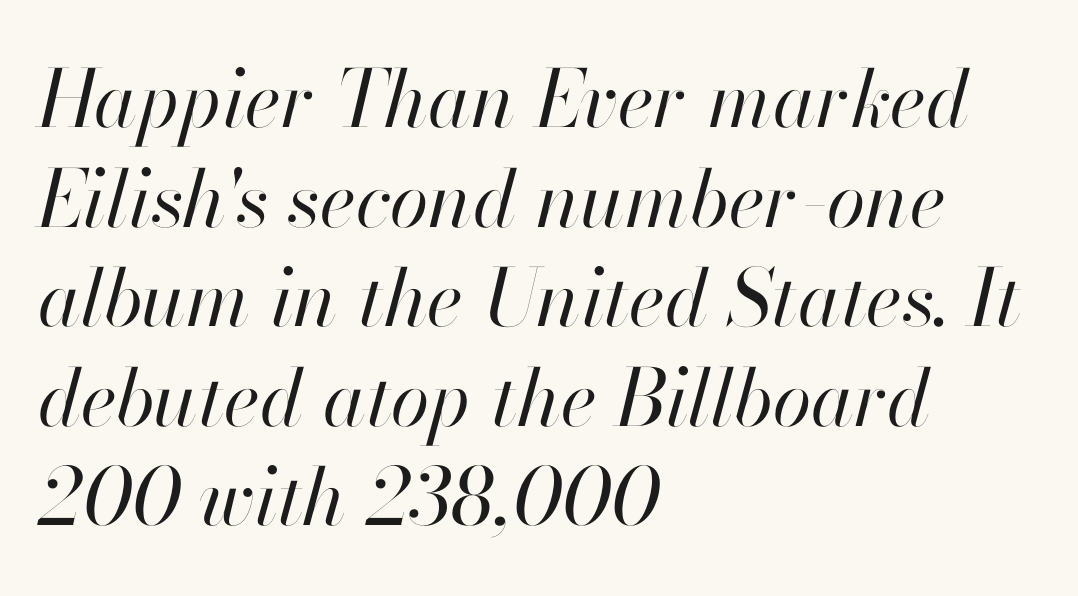
The image shows 79 px regular-weight type, italic (leaning right); set left-aligned, normal line spacing (1.26x), normal letter spacing, not underlined; high stroke contrast and a small x-height.
